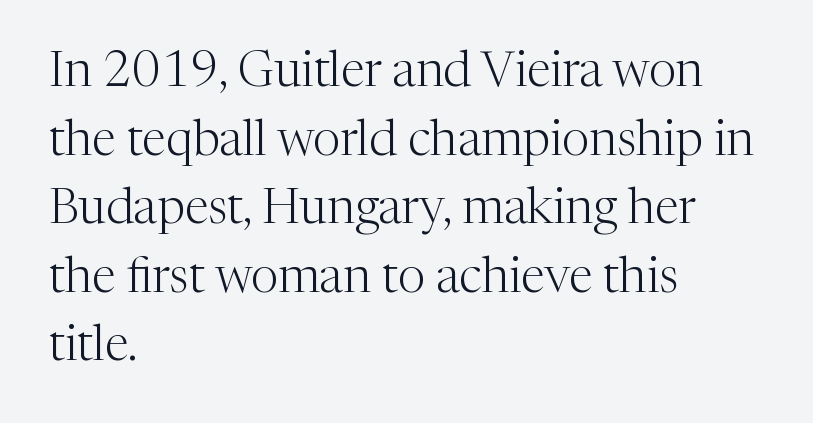
Q: Is the text bold? A: No.
Q: Is the text italic (slanted)? A: No, it is upright.
Q: Is the typeface a serif or a sans-serif typeface? A: Serif.
Q: Is the text underlined? A: No.
Q: How is the paragraph aligned? A: Left-aligned.
Q: Is the spacing between letters normal or unusually wide? A: Normal.
Q: Is the spacing between lines tight, normal or loose? A: Normal.
Q: Width (condensed, normal, or wide)? A: Normal.
Q: Stroke contrast? A: Medium.
Q: x-height? A: Medium.
Q: Monospaced? A: No.
